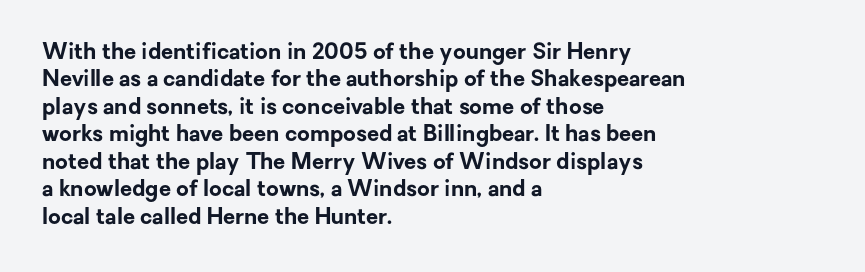
{"italic": "no", "bold": "yes", "underline": "no", "align": "left", "line_spacing": "normal", "line_spacing_ratio": 1.25, "letter_spacing": "normal", "letter_spacing_em": 0.0, "glyph_px": 22}
